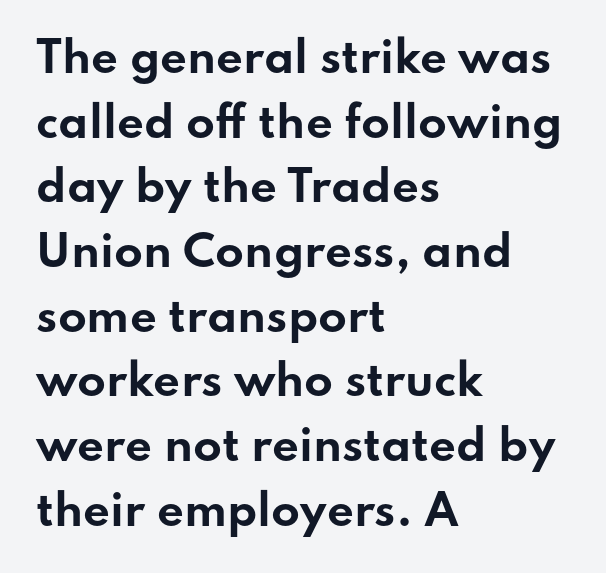
Serif or sans? Sans — the stroke terminals are bare. Quick note: underline off. The strokes are fattened all the way to bold. Caption: standard tracking, unaltered.
